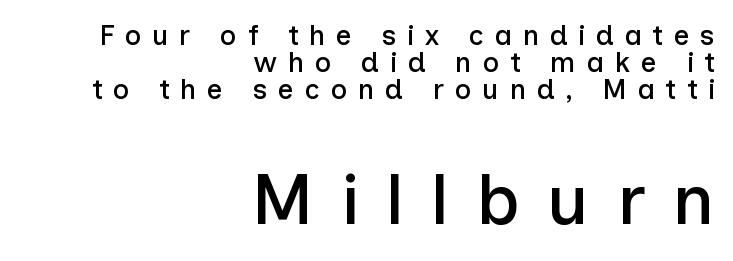
Q: Is the text italic (slanted)? A: No, it is upright.
Q: Is the typeface a serif or a sans-serif typeface? A: Sans-serif.
Q: Is the text underlined? A: No.
Q: How is the paragraph aligned? A: Right-aligned.
Q: Is the spacing between letters normal or unusually wide? A: Unusually wide.
Q: Is the spacing between lines tight, normal or loose? A: Tight.
Q: Which block of text is set in a larger size, the first (top) or the second (bottom)? A: The second (bottom) one.
Q: Width (condensed, normal, or wide)? A: Normal.
Q: Stroke contrast? A: Low.
Q: x-height? A: Medium.
Q: Monospaced? A: No.
